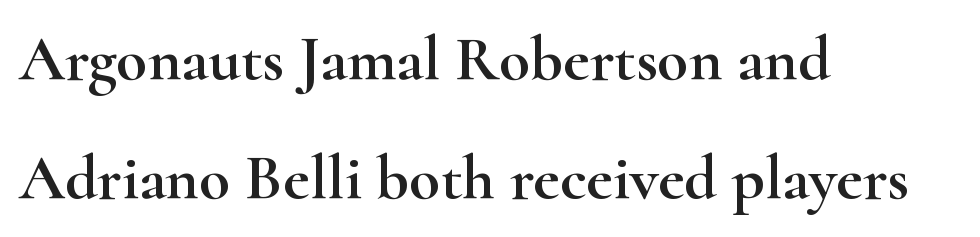
The space beneath each line is pristine and unruled. Default kerning and tracking; the words read as compact shapes. Posture: straight, roman, zero tilt. You could not count columns in this text — the font is proportionally spaced. This is serif lettering, the kind often seen in printed books. The ragged edge is on the right, which tells us the setting is flush left.
